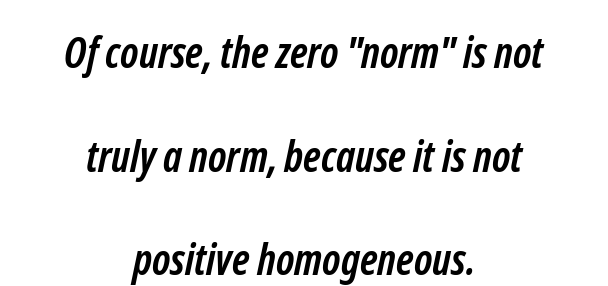
{"serif": "no", "bold": "yes", "weight": "semibold", "width": "condensed", "stroke_contrast": "low", "x_height": "medium", "monospaced": "no", "underline": "no", "align": "center", "line_spacing": "loose", "line_spacing_ratio": 2.41, "letter_spacing": "normal", "letter_spacing_em": 0.0, "glyph_px": 43}
